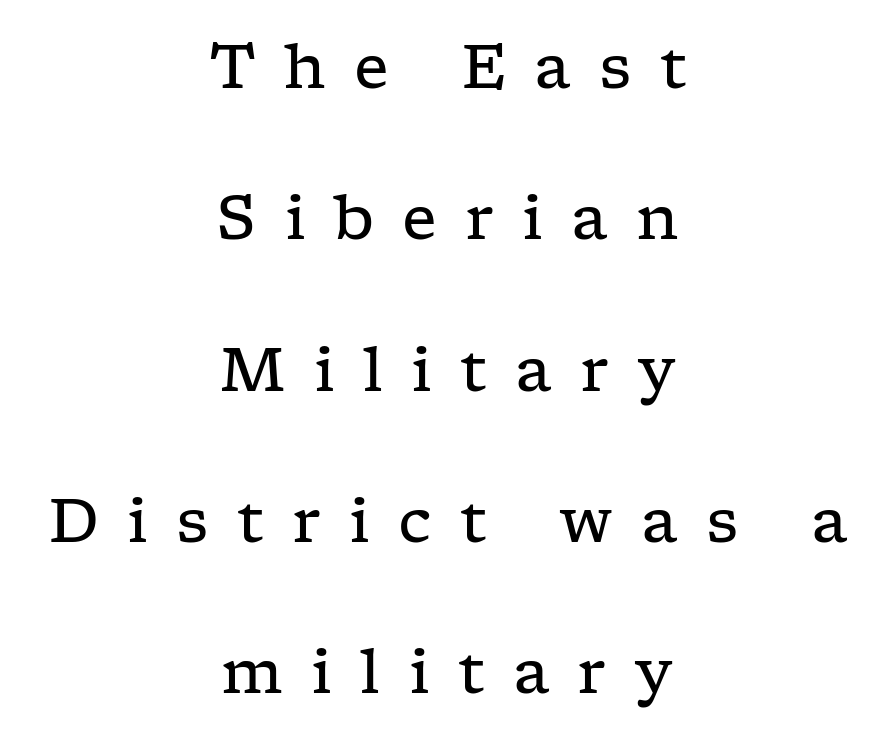
The image shows 61 px regular-weight, wide serif type, upright; set centered, loose line spacing (2.48x), unusually wide letter spacing (+0.46 em), not underlined; low stroke contrast and a medium x-height.
